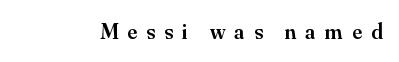
{"italic": "no", "bold": "semi", "underline": "no", "letter_spacing": "wide", "letter_spacing_em": 0.42, "glyph_px": 22}
